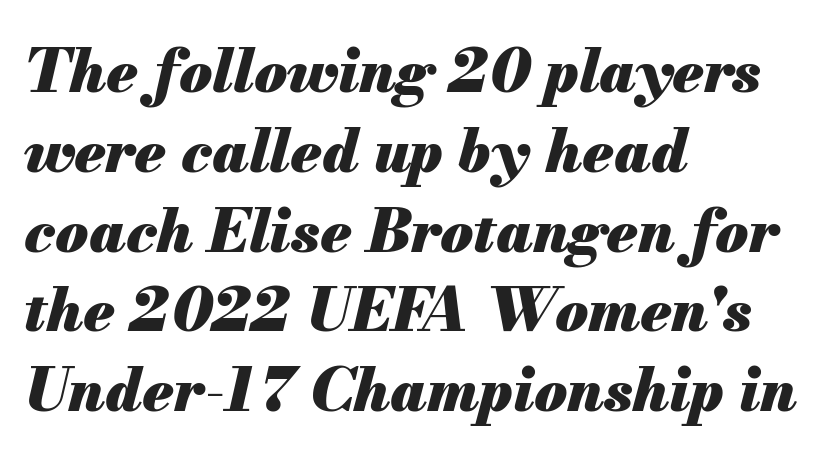
A clean baseline with only descenders dipping below it. The whole block is typeset with a tilt. Stroke thickness is high; the sample reads as a true bold. This sample has the flowing, uneven cadence of proportional lettering.
